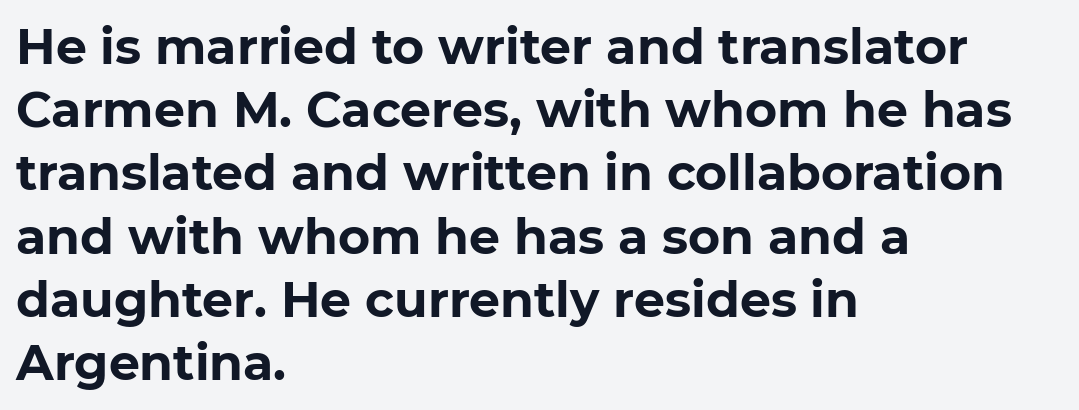
{"serif": "no", "italic": "no", "bold": "yes", "weight": "bold", "width": "normal", "stroke_contrast": "low", "x_height": "medium", "monospaced": "no", "underline": "no", "align": "left", "line_spacing": "normal", "line_spacing_ratio": 1.29, "letter_spacing": "normal", "letter_spacing_em": 0.0, "glyph_px": 49}
